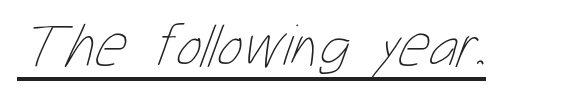
Q: Is the text bold? A: No.
Q: Is the text underlined? A: Yes.
Q: Is the spacing between letters normal or unusually wide? A: Normal.
Q: Width (condensed, normal, or wide)? A: Condensed.
Q: Stroke contrast? A: Low.
Q: x-height? A: Medium.
Q: Monospaced? A: No.
